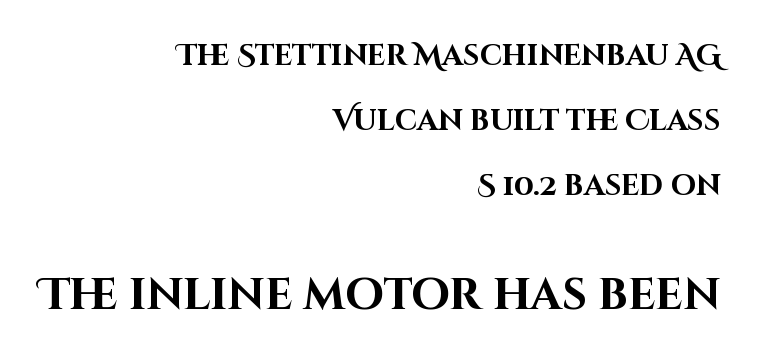
Q: Is the text bold? A: Yes.
Q: Is the text italic (slanted)? A: No, it is upright.
Q: Is the typeface a serif or a sans-serif typeface? A: Sans-serif.
Q: Is the text underlined? A: No.
Q: How is the paragraph aligned? A: Right-aligned.
Q: Is the spacing between letters normal or unusually wide? A: Normal.
Q: Is the spacing between lines tight, normal or loose? A: Loose.
Q: Which block of text is set in a larger size, the first (top) or the second (bottom)? A: The second (bottom) one.
Q: Width (condensed, normal, or wide)? A: Normal.
Q: Stroke contrast? A: High.
Q: x-height? A: Large.
Q: Monospaced? A: No.
